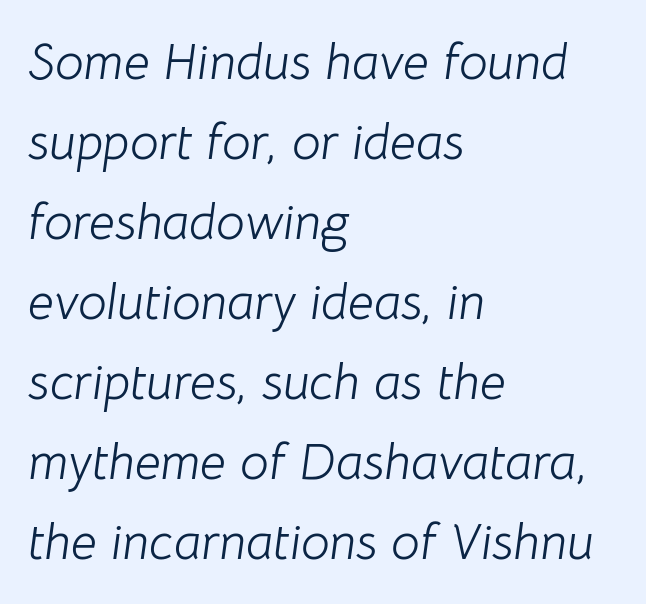
Q: Is the text bold? A: No.
Q: Is the text italic (slanted)? A: Yes, it leans right by about 8 degrees.
Q: Is the text underlined? A: No.
Q: How is the paragraph aligned? A: Left-aligned.
Q: Is the spacing between letters normal or unusually wide? A: Normal.
Q: Is the spacing between lines tight, normal or loose? A: Normal.
Q: Width (condensed, normal, or wide)? A: Normal.
Q: Stroke contrast? A: Low.
Q: x-height? A: Medium.
Q: Monospaced? A: No.
